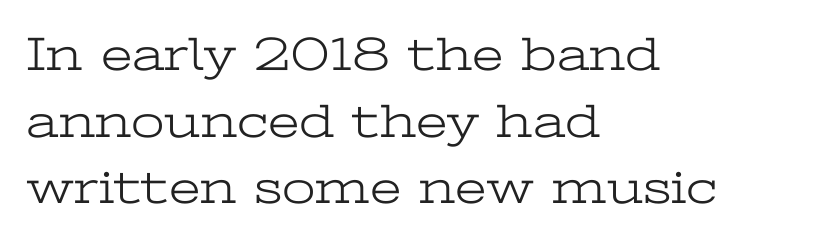
{"serif": "yes", "italic": "no", "bold": "no", "weight": "light", "width": "wide", "stroke_contrast": "low", "x_height": "medium", "monospaced": "no", "underline": "no", "align": "left", "line_spacing": "normal", "line_spacing_ratio": 1.39, "letter_spacing": "normal", "letter_spacing_em": 0.0, "glyph_px": 48}
